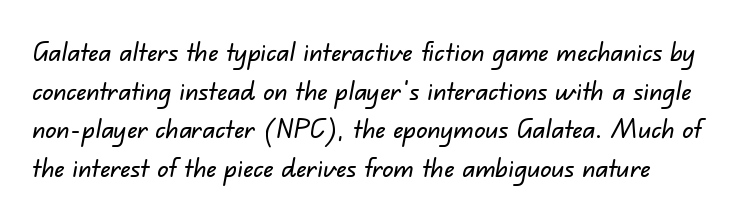
{"underline": "no", "line_spacing": "normal", "line_spacing_ratio": 1.43, "letter_spacing": "normal", "letter_spacing_em": 0.0, "glyph_px": 27}
